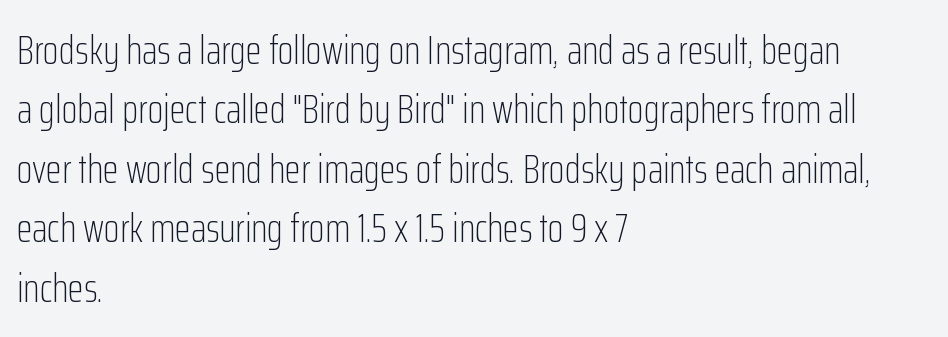
{"serif": "no", "italic": "no", "bold": "no", "weight": "light", "width": "condensed", "stroke_contrast": "low", "x_height": "medium", "monospaced": "no", "underline": "no", "align": "left", "line_spacing": "normal", "line_spacing_ratio": 1.45, "letter_spacing": "normal", "letter_spacing_em": 0.0, "glyph_px": 41}
